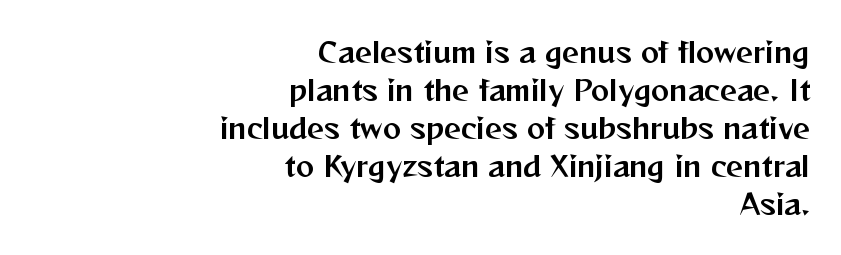
Does the copy run flush right? Yes — the right margin is perfectly even. Here the glyphs are tracked normally, forming tight word shapes. These lines were composed using upright roman letters. Line spacing here is normal. Type without underlining.
